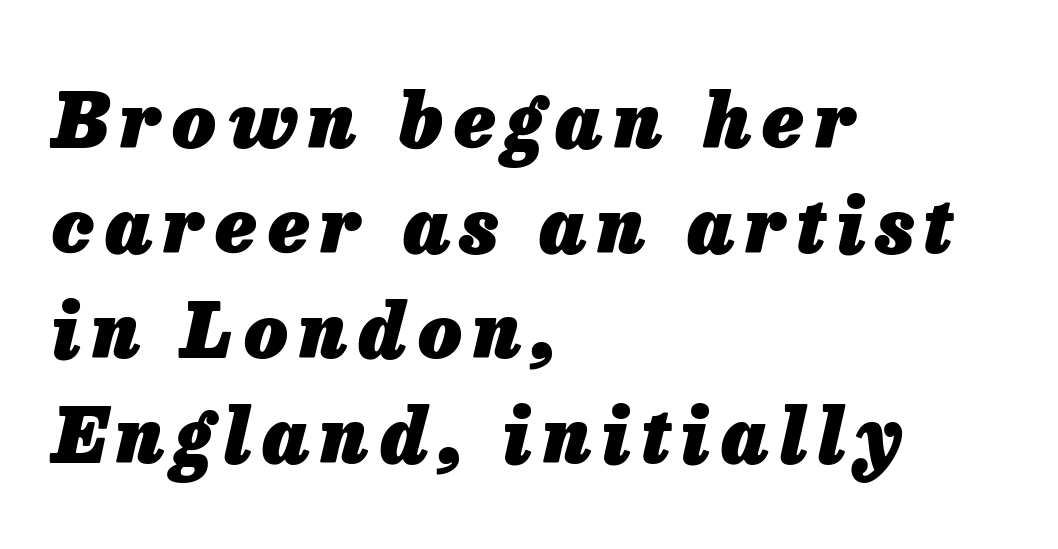
Q: Is the text bold? A: Yes.
Q: Is the text italic (slanted)? A: Yes, it leans right by about 13 degrees.
Q: Is the text underlined? A: No.
Q: How is the paragraph aligned? A: Left-aligned.
Q: Is the spacing between lines tight, normal or loose? A: Normal.
Q: Width (condensed, normal, or wide)? A: Normal.
Q: Stroke contrast? A: Low.
Q: x-height? A: Medium.
Q: Monospaced? A: No.
